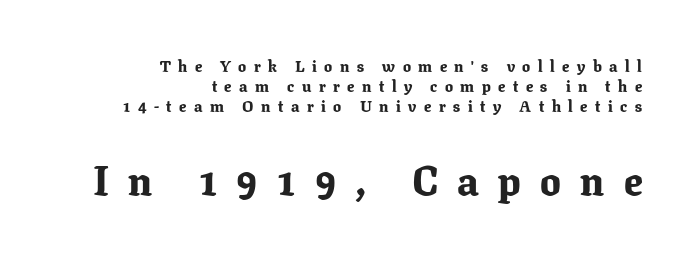
Has an underline been added? It has not. Bold? Absolutely — the strokes are thick and heavy. Honestly, the letter spacing is so wide it's the main thing you notice. The letters stand upright; this is a roman face. Regular leading. Typographically, this falls in the serif category.
